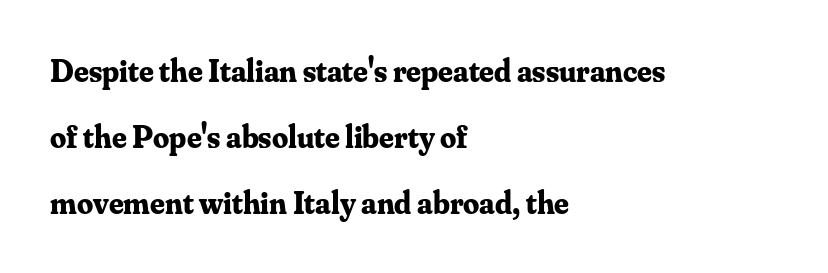
In terms of posture, this sample is upright. The type family on display is of the serif kind. The paragraph shown leans on its left margin. The face used here is proportionally spaced, like ordinary book or web type. Leading: increased.
